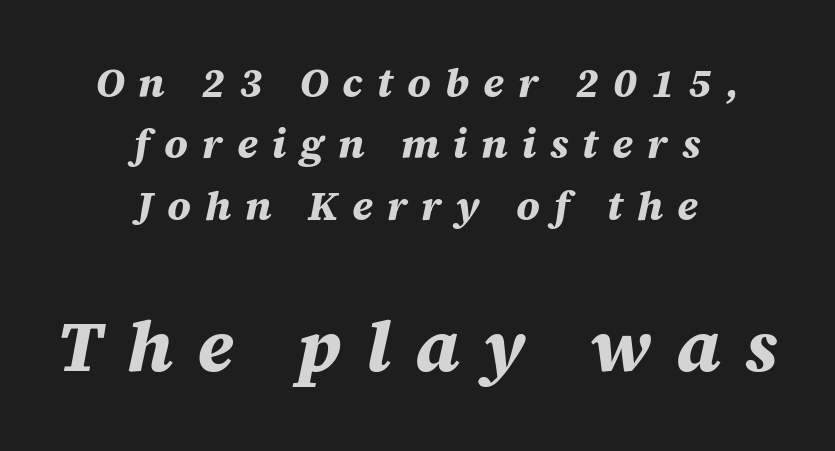
Q: Is the text bold? A: Yes.
Q: Is the text italic (slanted)? A: Yes, it leans right by about 12 degrees.
Q: Is the text underlined? A: No.
Q: How is the paragraph aligned? A: Centered.
Q: Is the spacing between letters normal or unusually wide? A: Unusually wide.
Q: Is the spacing between lines tight, normal or loose? A: Normal.
Q: Which block of text is set in a larger size, the first (top) or the second (bottom)? A: The second (bottom) one.
Q: Width (condensed, normal, or wide)? A: Normal.
Q: Stroke contrast? A: Medium.
Q: x-height? A: Large.
Q: Monospaced? A: No.
